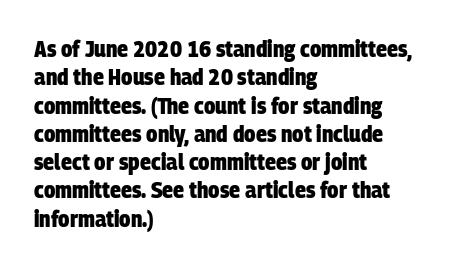
Q: Is the text bold? A: Yes.
Q: Is the text underlined? A: No.
Q: How is the paragraph aligned? A: Left-aligned.
Q: Is the spacing between letters normal or unusually wide? A: Normal.
